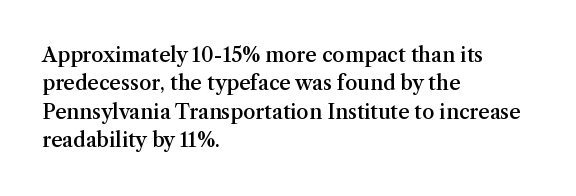
{"italic": "no", "bold": "semi", "underline": "no", "align": "left", "line_spacing": "normal", "line_spacing_ratio": 1.42, "letter_spacing": "normal", "letter_spacing_em": 0.0, "glyph_px": 20}
